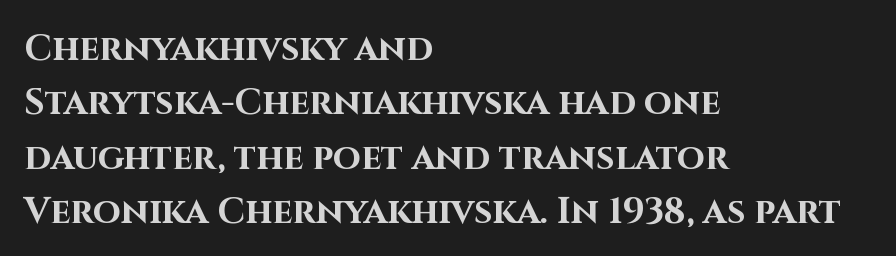
Q: Is the text bold? A: Yes.
Q: Is the text italic (slanted)? A: No, it is upright.
Q: Is the typeface a serif or a sans-serif typeface? A: Sans-serif.
Q: Is the text underlined? A: No.
Q: How is the paragraph aligned? A: Left-aligned.
Q: Is the spacing between letters normal or unusually wide? A: Normal.
Q: Is the spacing between lines tight, normal or loose? A: Normal.
Q: Width (condensed, normal, or wide)? A: Normal.
Q: Stroke contrast? A: High.
Q: x-height? A: Large.
Q: Monospaced? A: No.
